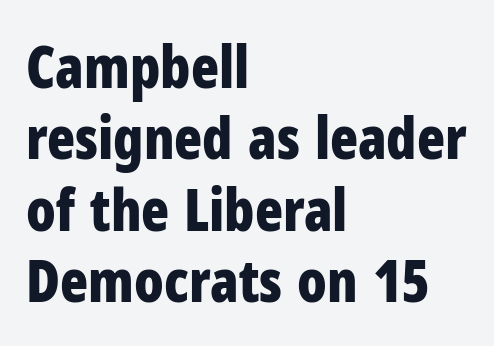
A typesetter would call this zero additional tracking. Here the designer chose a conventional face with non-uniform glyph widths. Underlining? Definitely not there. Note: no serifs on the glyphs. Short and long lines alike share a common starting point at left.
